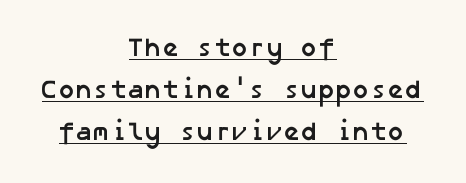
The image shows 26 px bold type; set centered, normal line spacing (1.61x), normal letter spacing, underlined.
